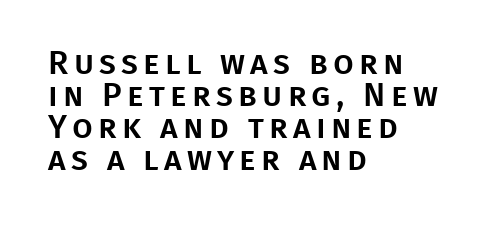
The image shows 33 px sans-serif type, upright; set left-aligned, tight line spacing (0.97x), not underlined; low stroke contrast and a large x-height.
